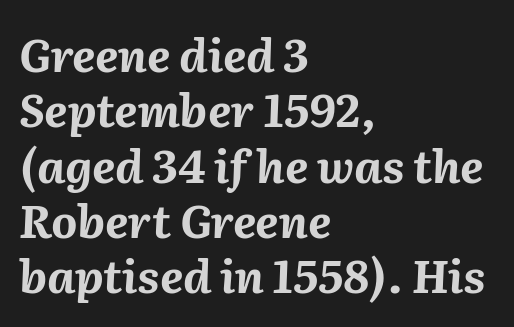
Q: Is the text bold? A: Yes.
Q: Is the text italic (slanted)? A: Yes, it leans right by about 2 degrees.
Q: Is the text underlined? A: No.
Q: How is the paragraph aligned? A: Left-aligned.
Q: Is the spacing between letters normal or unusually wide? A: Normal.
Q: Width (condensed, normal, or wide)? A: Normal.
Q: Stroke contrast? A: Medium.
Q: x-height? A: Medium.
Q: Monospaced? A: No.
